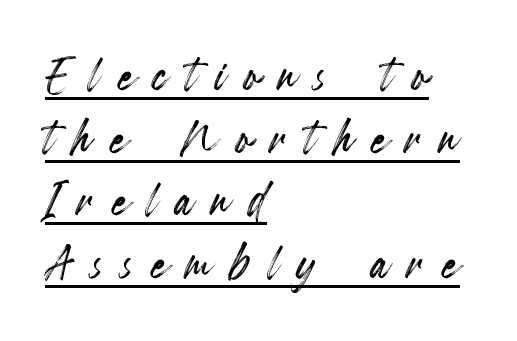
The image shows 62 px condensed type; set left-aligned, tight line spacing (1.01x), unusually wide letter spacing (+0.3 em), underlined; a small x-height.
